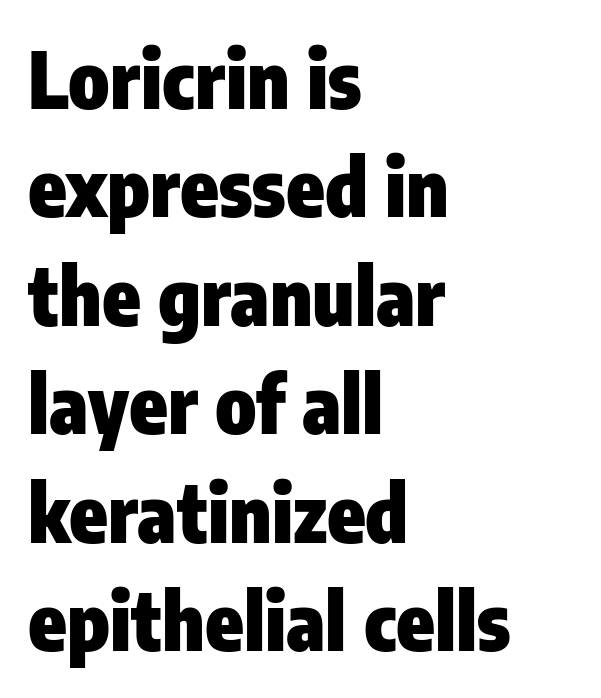
{"serif": "no", "italic": "no", "bold": "yes", "weight": "heavy", "width": "condensed", "stroke_contrast": "low", "x_height": "medium", "monospaced": "no", "underline": "no", "align": "left", "line_spacing": "normal", "line_spacing_ratio": 1.39, "letter_spacing": "normal", "letter_spacing_em": 0.0, "glyph_px": 78}
